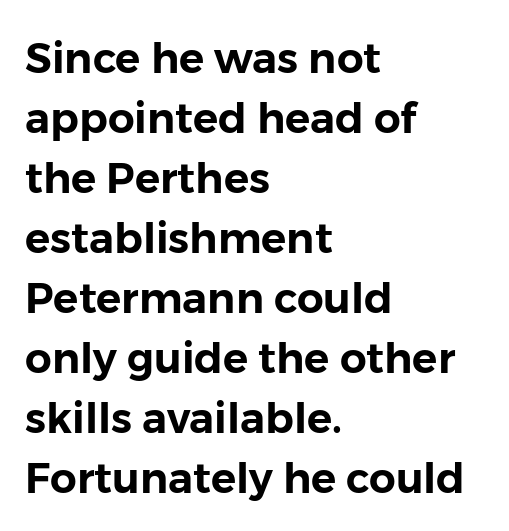
The image shows 42 px sans-serif type, upright; set left-aligned, normal line spacing (1.43x), normal letter spacing, not underlined; low stroke contrast and a medium x-height.
